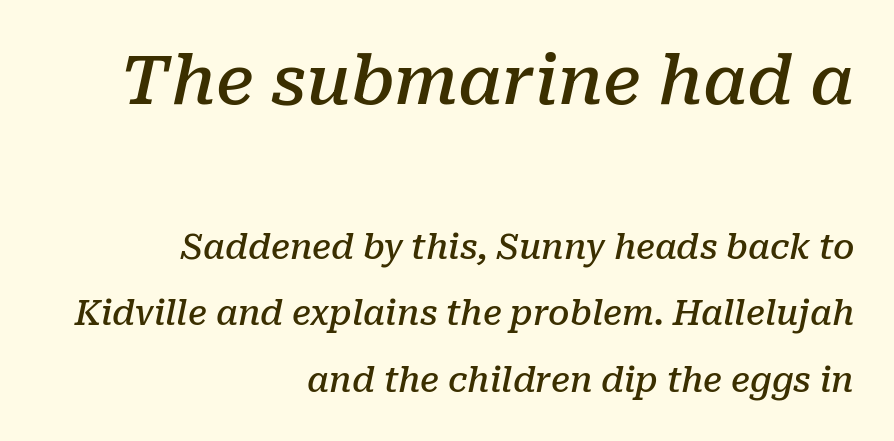
Q: Is the text bold? A: Semi-bold.
Q: Is the text italic (slanted)? A: Yes, it leans right by about 10 degrees.
Q: Is the typeface a serif or a sans-serif typeface? A: Serif.
Q: Is the text underlined? A: No.
Q: How is the paragraph aligned? A: Right-aligned.
Q: Is the spacing between letters normal or unusually wide? A: Normal.
Q: Is the spacing between lines tight, normal or loose? A: Loose.
Q: Which block of text is set in a larger size, the first (top) or the second (bottom)? A: The first (top) one.
Q: Width (condensed, normal, or wide)? A: Normal.
Q: Stroke contrast? A: Low.
Q: x-height? A: Medium.
Q: Monospaced? A: No.
